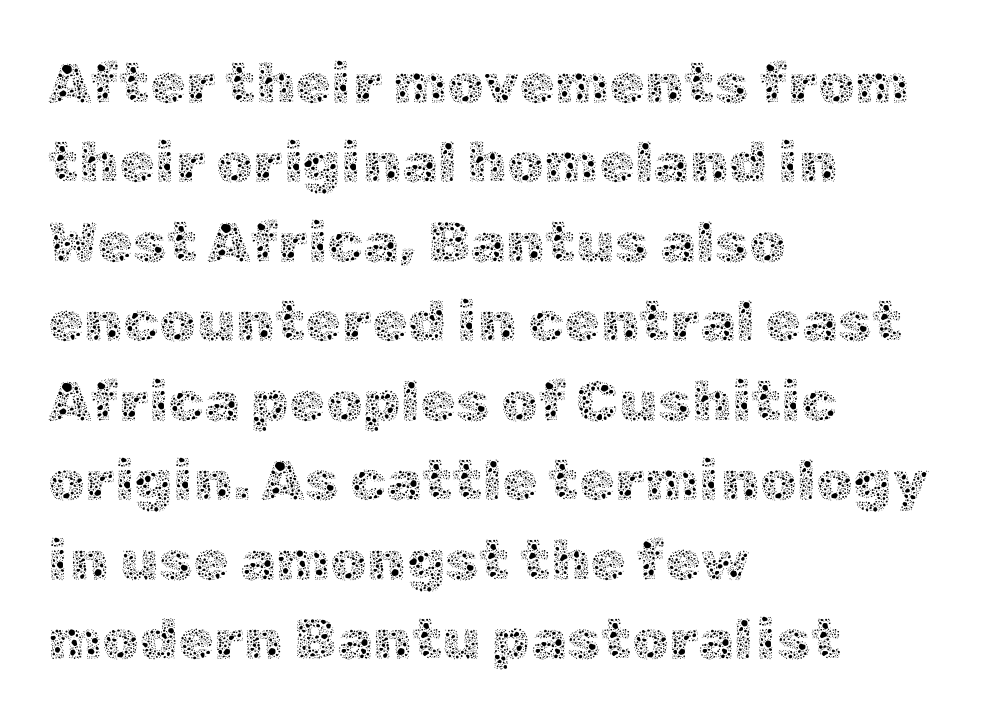
Line starts are locked; line ends wander. There is no visible air inserted between adjacent glyphs. Proportional: the letters do not fall into vertical columns. Stem width sits at or under what a default text font uses. Leading: standard.
